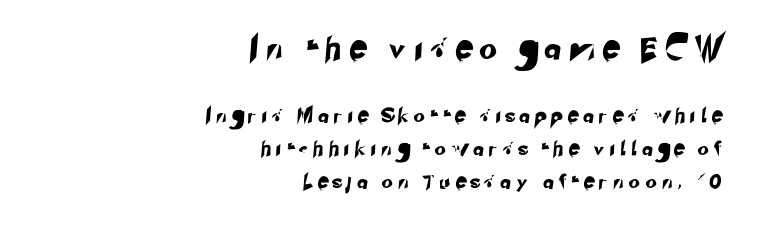
{"underline": "no", "align": "right", "line_spacing": "loose", "line_spacing_ratio": 2.37, "letter_spacing": "wide", "letter_spacing_em": 0.49, "larger_block": "first", "size_ratio": 1.57, "glyph_px": 22}
